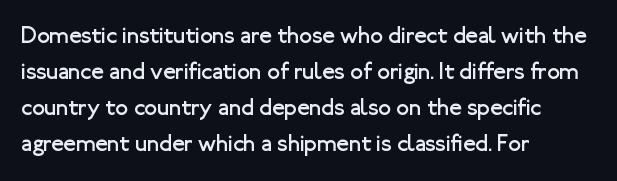
The image shows 23 px text type, upright; set left-aligned, normal line spacing (1.57x), normal letter spacing, not underlined.
